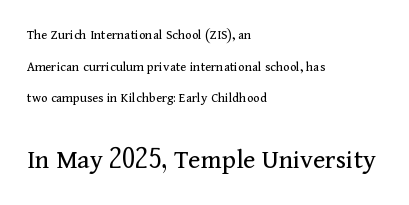
{"serif": "yes", "italic": "no", "bold": "no", "weight": "regular", "width": "normal", "stroke_contrast": "medium", "x_height": "medium", "monospaced": "no", "underline": "no", "align": "left", "line_spacing": "loose", "line_spacing_ratio": 2.26, "letter_spacing": "normal", "letter_spacing_em": 0.0, "larger_block": "second", "size_ratio": 2.0, "glyph_px": 28}
